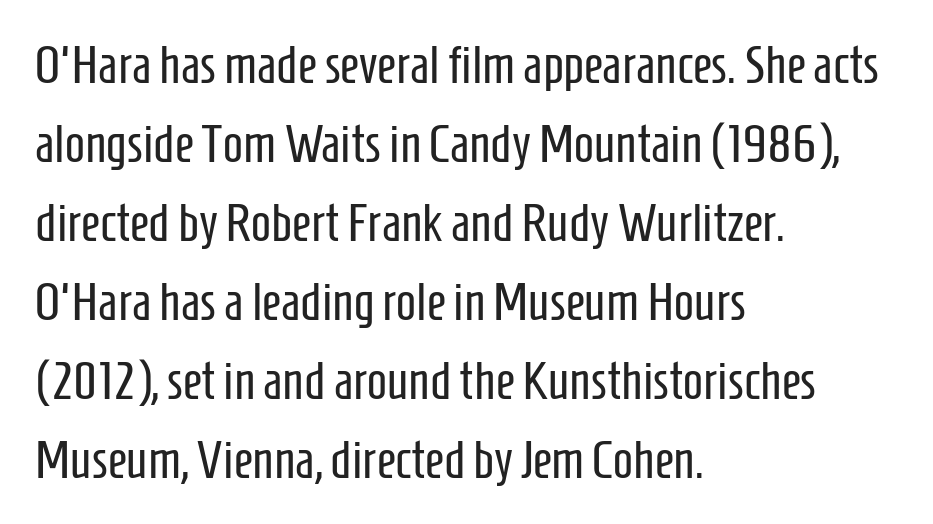
Horizontal bands of white between lines are of average thickness. Characters remain perfectly vertical along every line. Stroke mass is kept to a normal reading level or below. These lines stack with their left ends in a neat column. Do the characters align in a grid? No, the font is proportional. A clean baseline with only descenders dipping below it.
